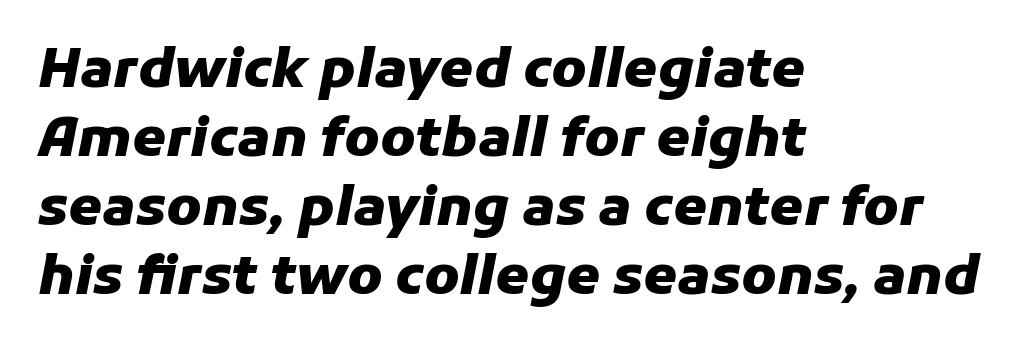
The image shows 54 px heavy type, italic (leaning right); set left-aligned, normal line spacing (1.28x), normal letter spacing, not underlined; low stroke contrast and a medium x-height.
